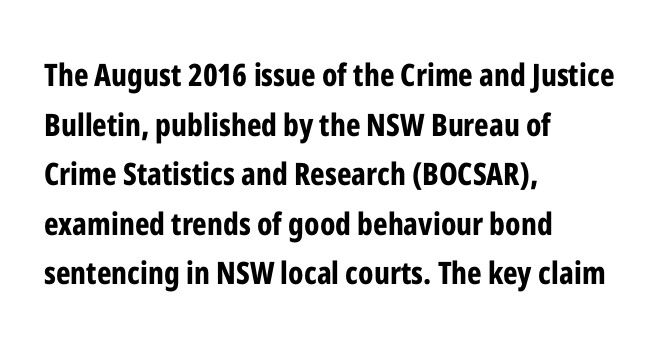
{"serif": "no", "italic": "no", "bold": "yes", "weight": "bold", "width": "condensed", "stroke_contrast": "low", "x_height": "medium", "monospaced": "no", "underline": "no", "align": "left", "line_spacing": "normal", "line_spacing_ratio": 1.6, "letter_spacing": "normal", "letter_spacing_em": 0.0, "glyph_px": 31}
